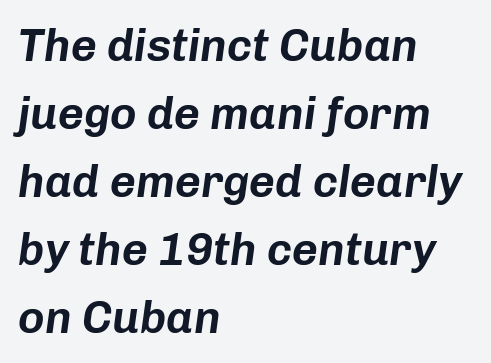
Underline: absent. Yep, that's italic — everything's leaning. Glyph-to-glyph distance matches everyday printed text. Proportional: the letters do not fall into vertical columns.
